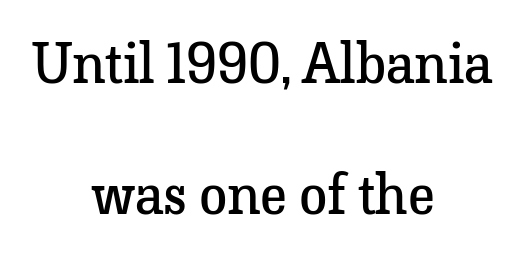
Caption: face not bold, strokes unweighted. The rendering uses natural spacing where letterforms have individual widths. The type sits square on the baseline with zero lean. Small tapered or slab feet sit at the stroke ends, so this counts as serif. The horizontal fit of the characters is conventional and even. Check the space under the baseline: it is left empty.
